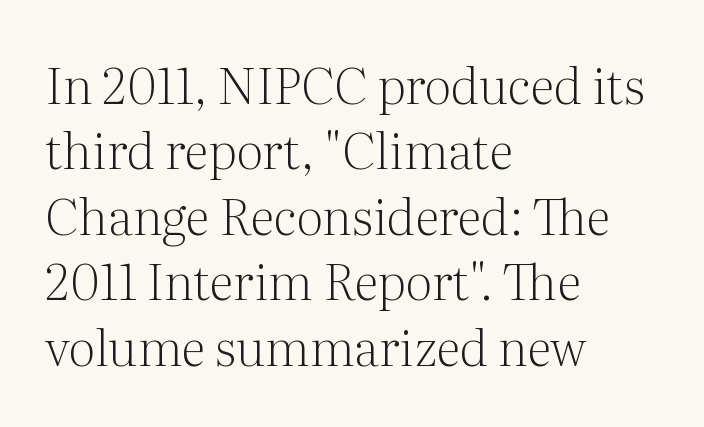
The image shows 50 px light serif type, upright; set left-aligned, normal line spacing (1.31x), normal letter spacing, not underlined; medium stroke contrast and a medium x-height.
